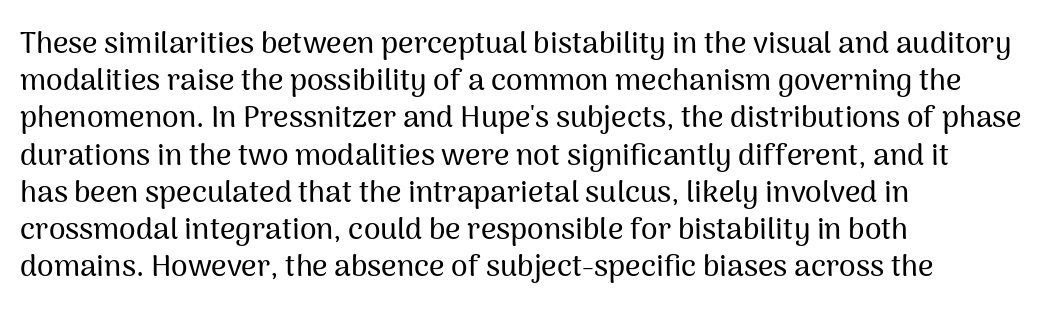
{"serif": "no", "italic": "no", "width": "normal", "stroke_contrast": "medium", "x_height": "medium", "monospaced": "no", "underline": "no", "align": "left", "line_spacing_ratio": 1.24, "letter_spacing": "normal", "letter_spacing_em": 0.0, "glyph_px": 30}
